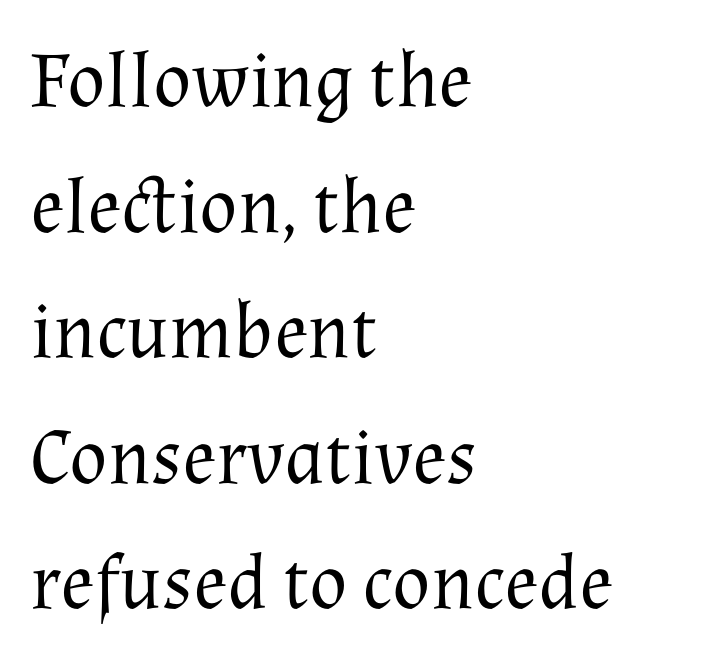
The image shows 79 px regular-weight serif type, upright; set left-aligned, normal line spacing (1.59x), normal letter spacing, not underlined; medium stroke contrast and a medium x-height.
